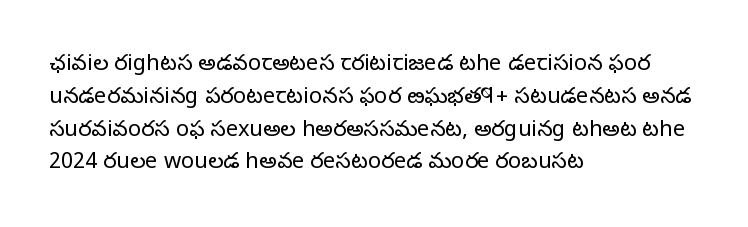
The image shows 22 px text type, upright; set left-aligned, normal line spacing (1.49x), normal letter spacing, not underlined.
